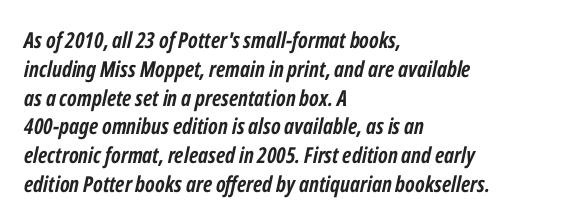
Look at the tracking — it's just the regular setting, nothing added. The gap between lines stays unmarked. These lines were composed using italics. Reading down the block, your eye returns to a fixed left position each line.
